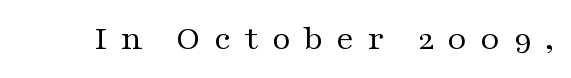
The image shows 36 px regular-weight, wide serif type, upright; set unusually wide letter spacing (+0.36 em), not underlined; medium stroke contrast and a medium x-height.
